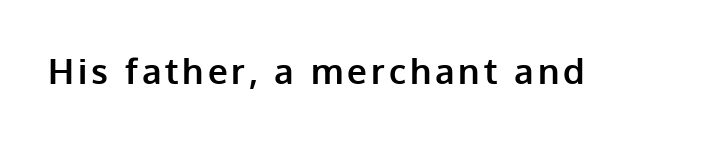
The image shows 35 px bold sans-serif type, upright; set not underlined; low stroke contrast and a medium x-height.
